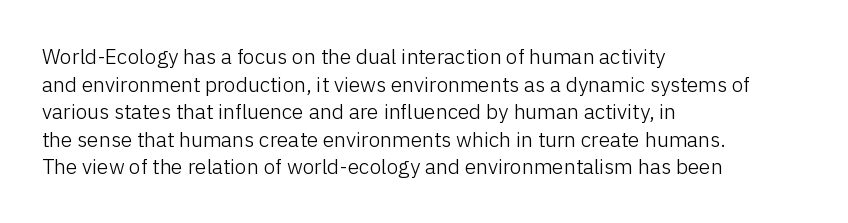
The image shows 21 px text type, upright; set left-aligned, normal line spacing (1.31x), normal letter spacing, not underlined.
